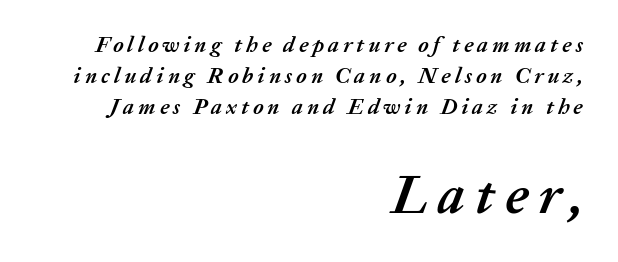
Q: Is the text bold? A: Yes.
Q: Is the text italic (slanted)? A: Yes, it leans right by about 20 degrees.
Q: Is the text underlined? A: No.
Q: How is the paragraph aligned? A: Right-aligned.
Q: Is the spacing between lines tight, normal or loose? A: Normal.
Q: Which block of text is set in a larger size, the first (top) or the second (bottom)? A: The second (bottom) one.
Q: Width (condensed, normal, or wide)? A: Normal.
Q: Stroke contrast? A: Medium.
Q: x-height? A: Medium.
Q: Monospaced? A: No.
